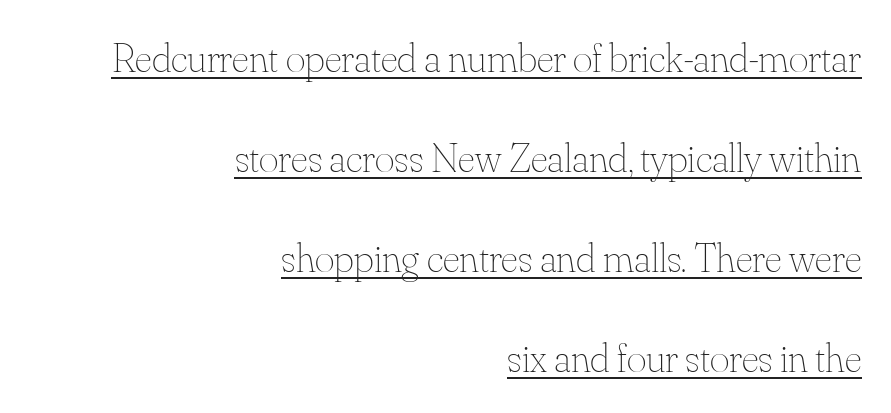
A typesetter would call this proportional, since set widths differ per character. Caption: lettering with a line underneath. What stands out about the letter spacing? Nothing — it is the standard amount. Every character sits straight up, as roman type does.
